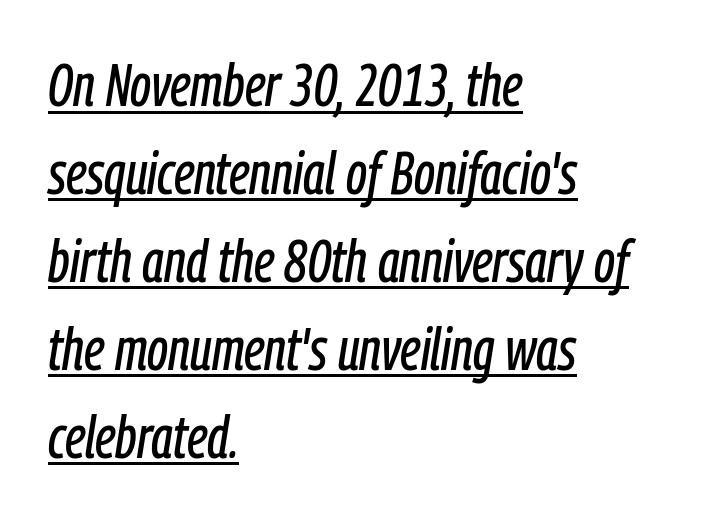
Q: Is the text italic (slanted)? A: Yes, it leans right by about 9 degrees.
Q: Is the text underlined? A: Yes.
Q: How is the paragraph aligned? A: Left-aligned.
Q: Is the spacing between letters normal or unusually wide? A: Normal.
Q: Is the spacing between lines tight, normal or loose? A: Normal.
Q: Width (condensed, normal, or wide)? A: Condensed.
Q: Stroke contrast? A: Low.
Q: x-height? A: Medium.
Q: Monospaced? A: No.
